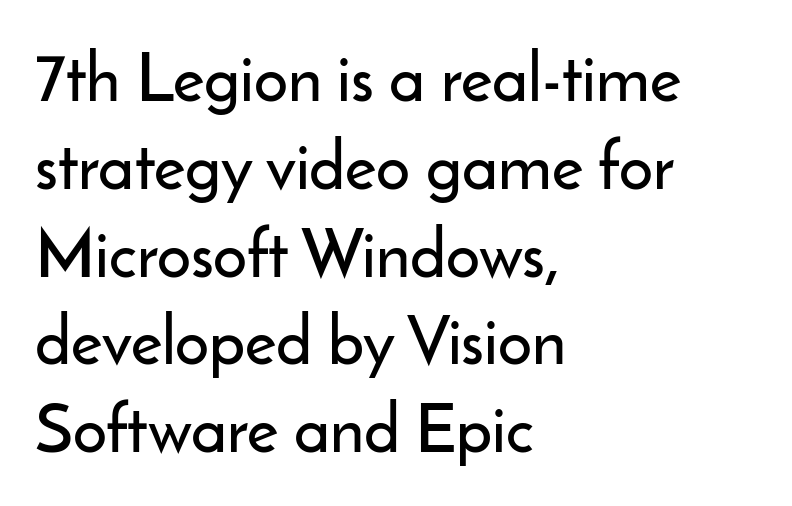
The ragged edge is on the right, which tells us the setting is flush left. Each word holds together tightly as a unit, with standard inter-letter gaps. Anything drawn beneath the words? Only blank space. The letters carry no serifs — their stems end cleanly without finishing strokes. This sample keeps an unexceptional amount of space between lines. The type sits square on the baseline with zero lean.
